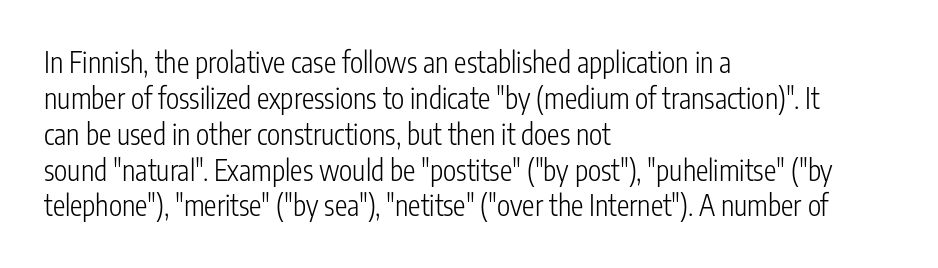
{"serif": "no", "italic": "no", "bold": "no", "weight": "light", "width": "condensed", "stroke_contrast": "low", "x_height": "medium", "monospaced": "no", "underline": "no", "align": "left", "line_spacing": "normal", "line_spacing_ratio": 1.28, "letter_spacing": "normal", "letter_spacing_em": 0.0, "glyph_px": 28}
